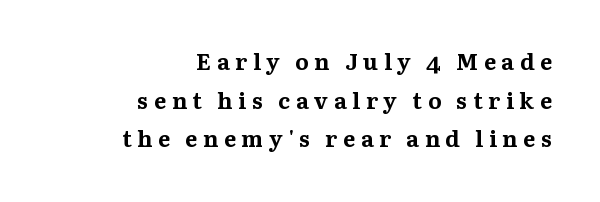
The baseline area is clear. Teacher's note: observe the even right margin — that is flush-right alignment. The letters are spread apart with noticeably loose tracking. No italicization has been applied; the sample stays upright. The leading is moderate, giving the passage an even texture. In terms of weight, the rendering is a true, heavy bold.
